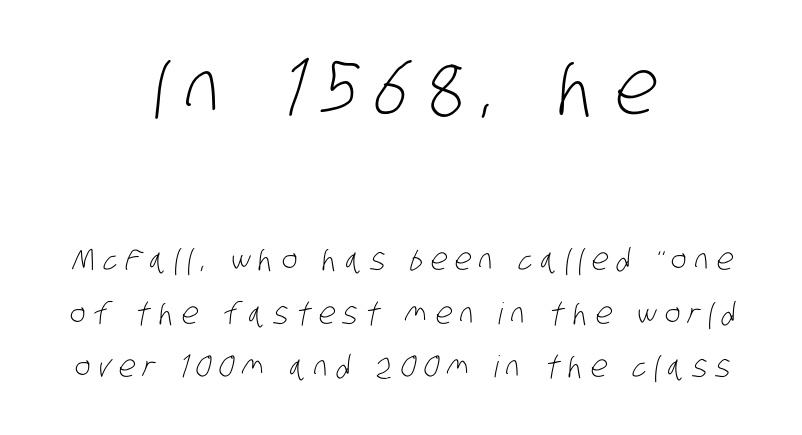
The image shows 75 px light, condensed sans-serif type; set centered, line spacing 1.78x, unusually wide letter spacing (+0.26 em), not underlined; the first (top) block is 2.5x larger; low stroke contrast and a large x-height.
